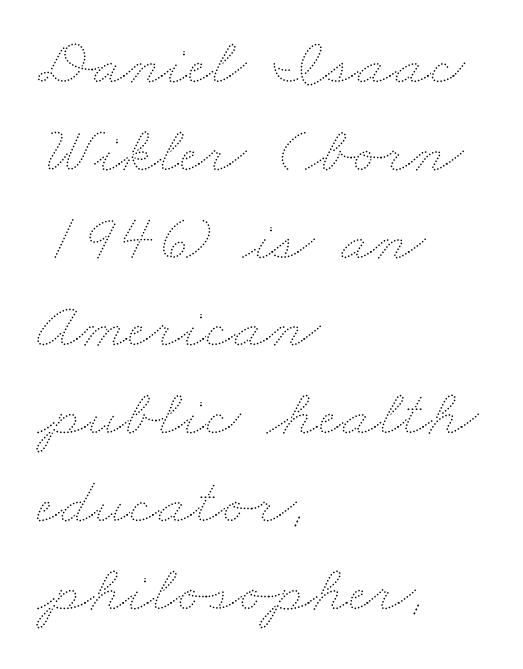
The image shows 67 px thin, wide type; set left-aligned, normal line spacing (1.31x), normal letter spacing, not underlined; medium stroke contrast and a small x-height.
